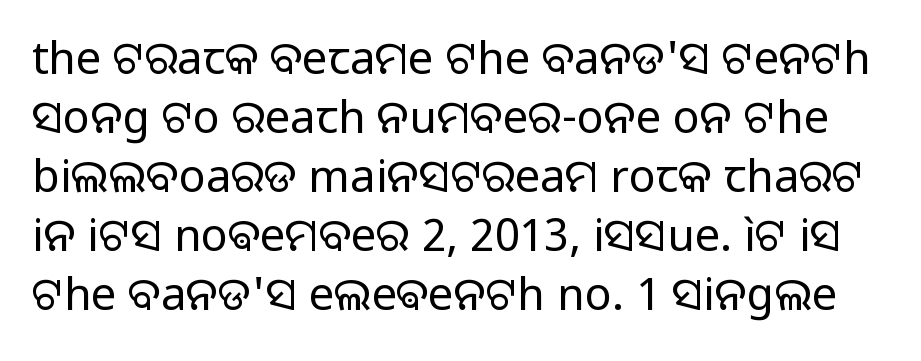
Q: Is the text bold? A: No.
Q: Is the text italic (slanted)? A: No, it is upright.
Q: Is the typeface a serif or a sans-serif typeface? A: Sans-serif.
Q: Is the text underlined? A: No.
Q: Is the spacing between letters normal or unusually wide? A: Normal.
Q: Is the spacing between lines tight, normal or loose? A: Normal.
Q: Width (condensed, normal, or wide)? A: Normal.
Q: Stroke contrast? A: Low.
Q: x-height? A: Medium.
Q: Monospaced? A: No.
